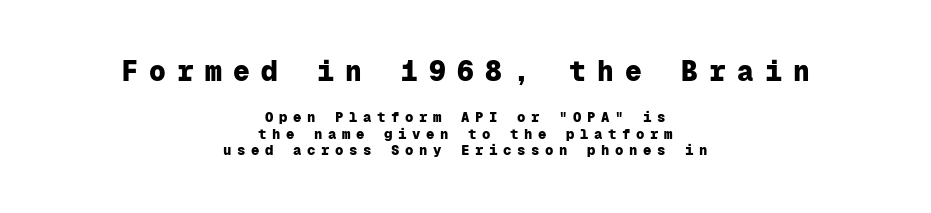
Reading top to bottom, the characters get smaller at the block break. Note: no serifs on the glyphs. Reading down the block, each line starts at a different indent, mirrored at its end. A typesetter would call this monospace, since all characters share one set width. Caption: bold face, heavy strokes. A bare baseline throughout the passage.
